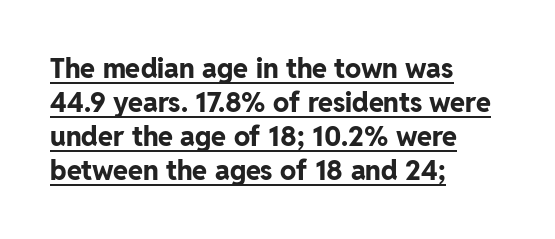
The face used here has the dense, thick strokes of a bold. These lines sit exactly where default settings would place them. Unlike italic type, these characters show no tilt at all. The typesetter has applied underlining to the passage shown. Nobody touched the tracking dial on this one.
